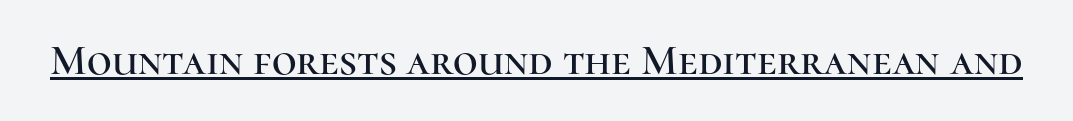
The image shows 43 px serif type, upright; set normal letter spacing, underlined; high stroke contrast and a medium x-height.
